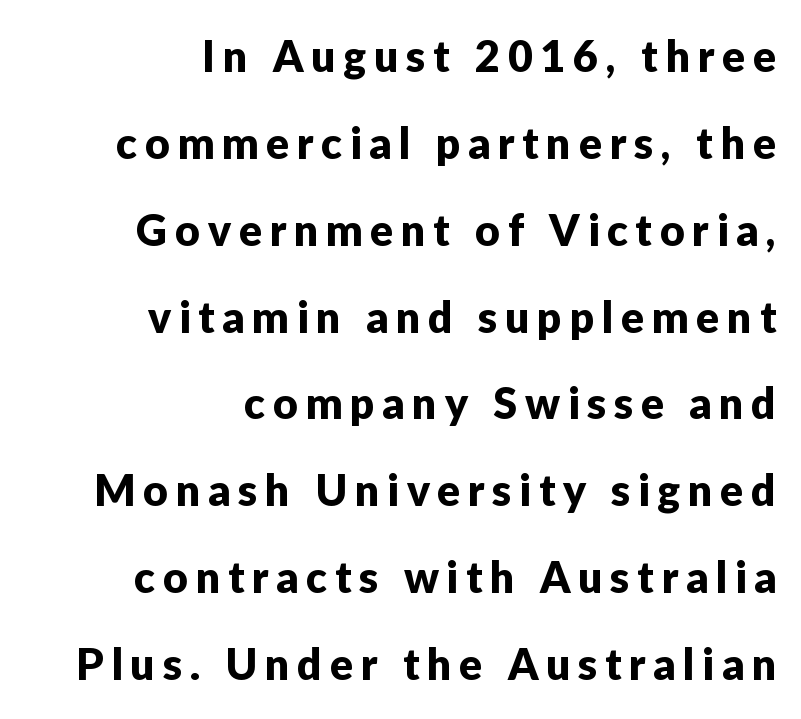
Q: Is the text italic (slanted)? A: No, it is upright.
Q: Is the typeface a serif or a sans-serif typeface? A: Sans-serif.
Q: Is the text underlined? A: No.
Q: How is the paragraph aligned? A: Right-aligned.
Q: Is the spacing between lines tight, normal or loose? A: Loose.
Q: Width (condensed, normal, or wide)? A: Normal.
Q: Stroke contrast? A: Low.
Q: x-height? A: Medium.
Q: Monospaced? A: No.
